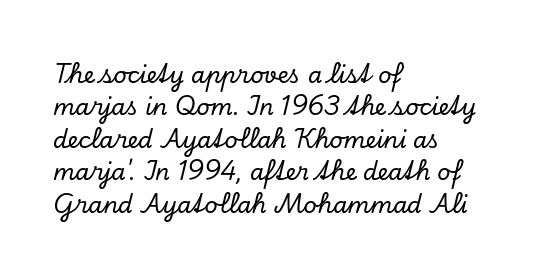
In terms of leading, this rendering sits right in the middle. Underlining? Definitely not there. Style check: oblique. The passage shown has conventional tracking throughout. The rendering anchors every line to the left-hand side.
